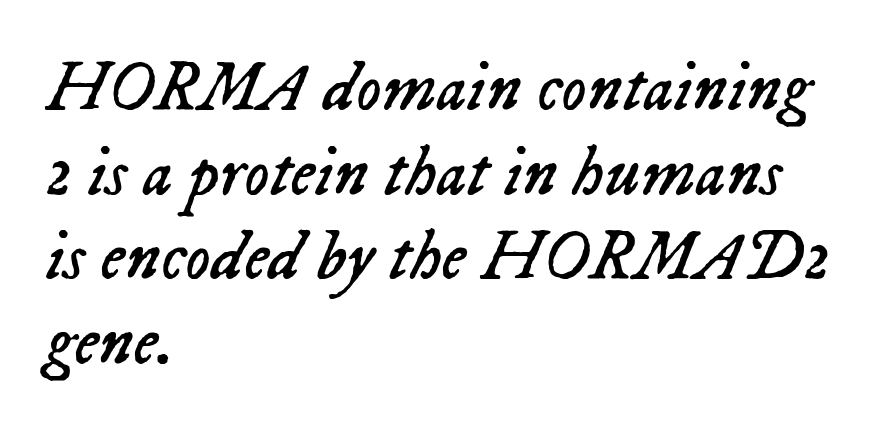
There's an unmistakable incline to the writing here. These lines are rendered in a variable-pitch font. Clear beneath every line of the passage. No letter is thick-stroked: the sample isn't bold.
